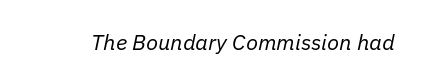
{"italic": "yes", "lean": "right", "slant_degrees": 11, "bold": "no", "underline": "no", "letter_spacing": "normal", "letter_spacing_em": 0.0, "glyph_px": 22}
